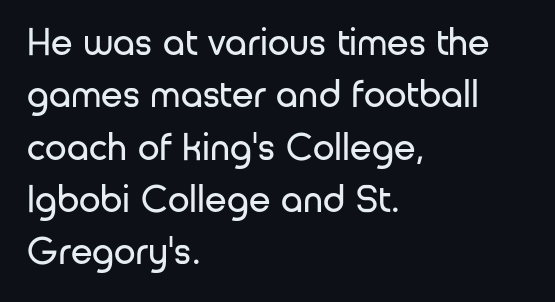
Decoration check: the copy has no underline. Regarding leading, the lines here are spaced in the standard way. Each line starts at the same left margin while the right side varies. These lines are rendered in a variable-pitch font. These lines are composed in type without serifs. Caption: face not bold, strokes unweighted.
